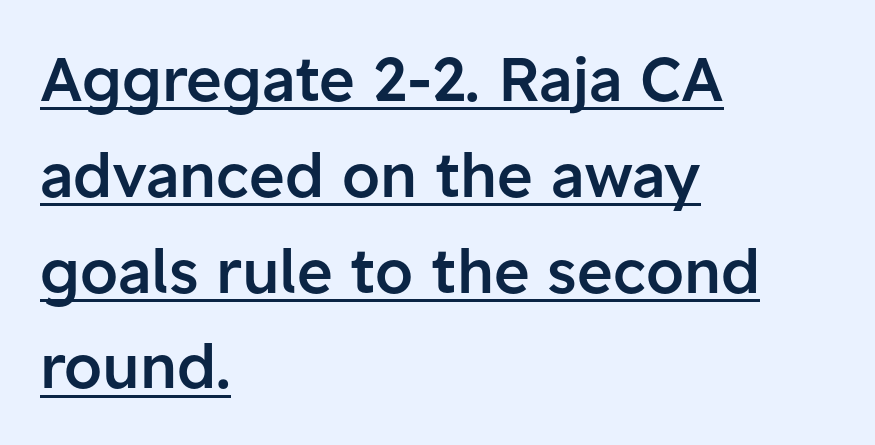
Q: Is the text bold? A: Semi-bold.
Q: Is the text italic (slanted)? A: No, it is upright.
Q: Is the typeface a serif or a sans-serif typeface? A: Sans-serif.
Q: Is the text underlined? A: Yes.
Q: How is the paragraph aligned? A: Left-aligned.
Q: Is the spacing between letters normal or unusually wide? A: Normal.
Q: Is the spacing between lines tight, normal or loose? A: Normal.
Q: Width (condensed, normal, or wide)? A: Normal.
Q: Stroke contrast? A: Low.
Q: x-height? A: Medium.
Q: Monospaced? A: No.
